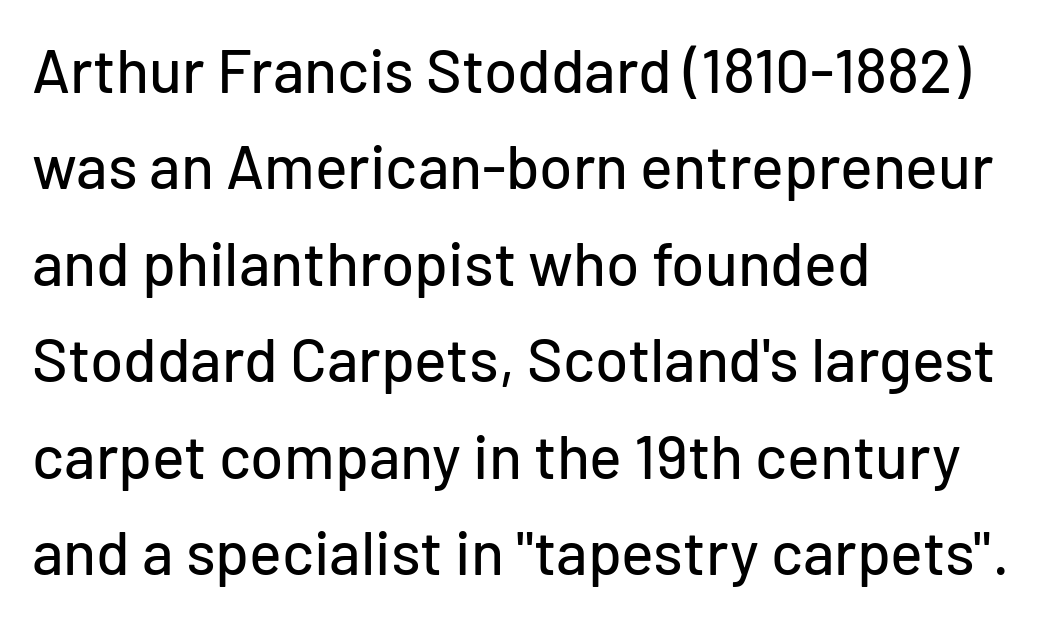
{"serif": "no", "italic": "no", "width": "normal", "stroke_contrast": "low", "x_height": "medium", "monospaced": "no", "underline": "no", "align": "left", "line_spacing": "normal", "line_spacing_ratio": 1.58, "letter_spacing": "normal", "letter_spacing_em": 0.0, "glyph_px": 61}
